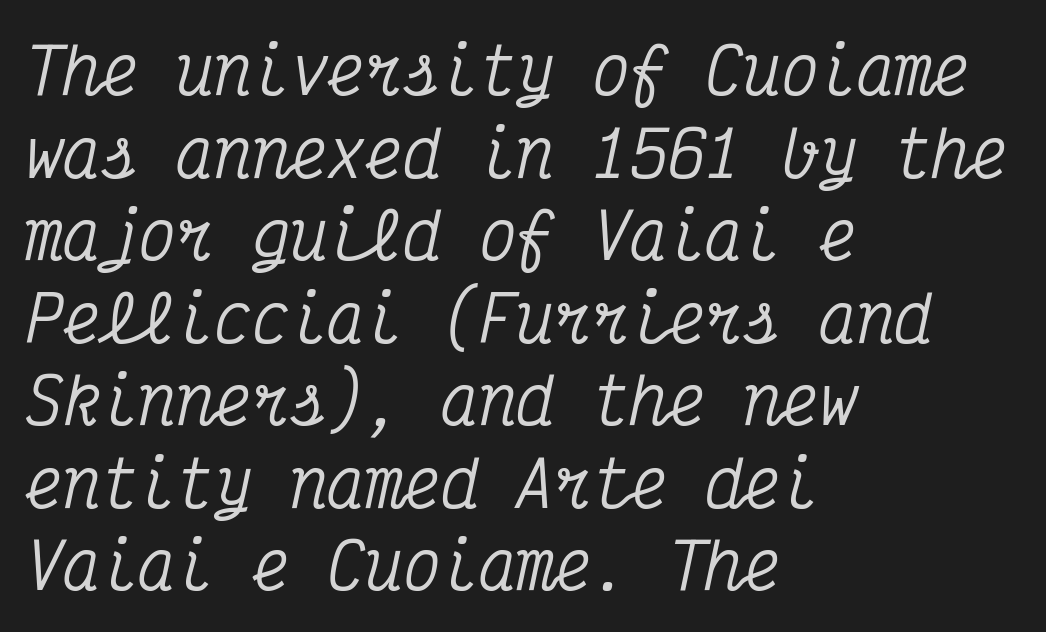
Q: Is the text italic (slanted)? A: Yes, it leans right by about 12 degrees.
Q: Is the typeface a serif or a sans-serif typeface? A: Serif.
Q: Is the text underlined? A: No.
Q: How is the paragraph aligned? A: Left-aligned.
Q: Is the spacing between letters normal or unusually wide? A: Normal.
Q: Is the spacing between lines tight, normal or loose? A: Normal.
Q: Width (condensed, normal, or wide)? A: Condensed.
Q: Stroke contrast? A: Medium.
Q: x-height? A: Medium.
Q: Monospaced? A: Yes.
